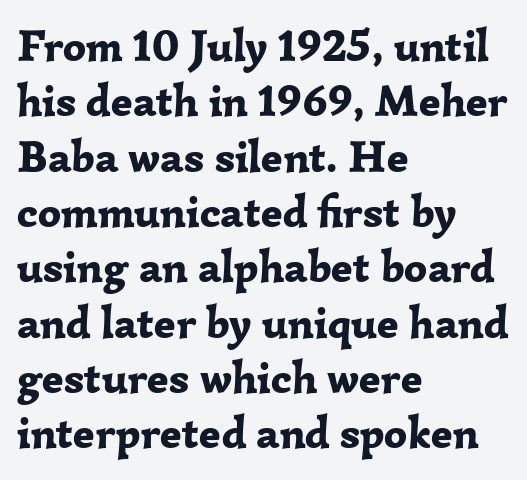
{"serif": "yes", "italic": "no", "bold": "yes", "weight": "bold", "width": "normal", "stroke_contrast": "low", "x_height": "medium", "monospaced": "no", "underline": "no", "align": "left", "line_spacing_ratio": 1.23, "letter_spacing": "normal", "letter_spacing_em": 0.0, "glyph_px": 45}
